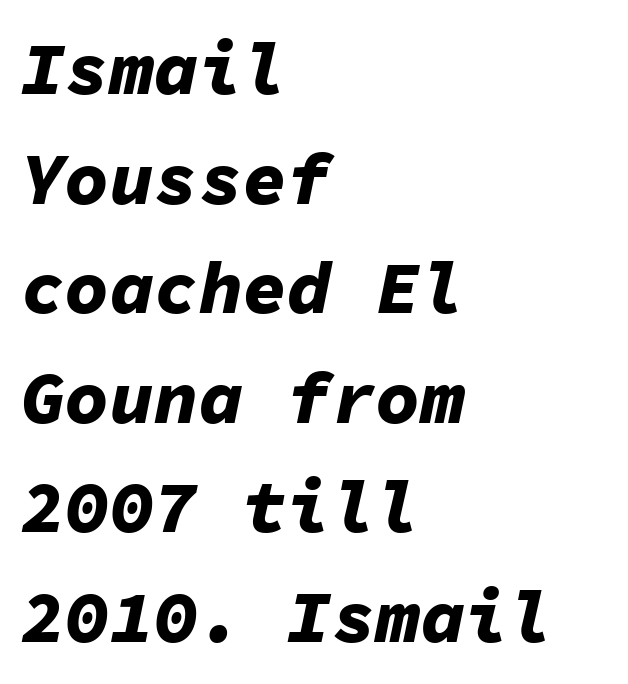
{"italic": "yes", "lean": "right", "slant_degrees": 11, "bold": "yes", "weight": "bold", "width": "normal", "stroke_contrast": "low", "x_height": "medium", "monospaced": "yes", "underline": "no", "align": "left", "line_spacing": "normal", "line_spacing_ratio": 1.48, "letter_spacing": "normal", "letter_spacing_em": 0.0, "glyph_px": 74}
